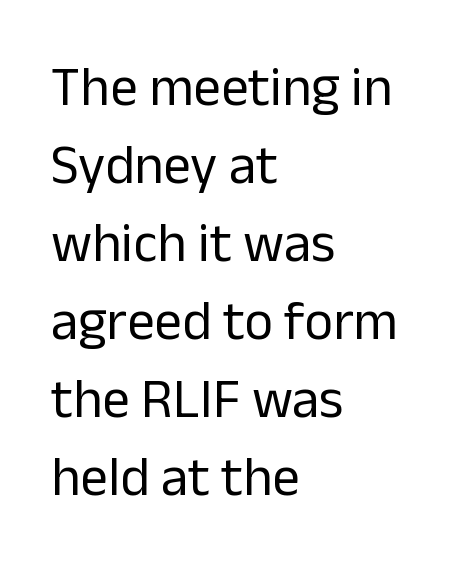
The image shows 55 px regular-weight sans-serif type, upright; set left-aligned, normal line spacing (1.42x), normal letter spacing, not underlined; low stroke contrast and a medium x-height.
